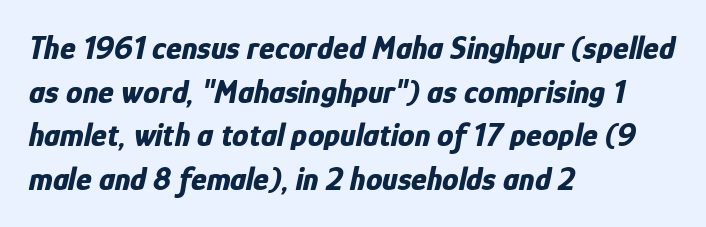
Q: Is the text bold? A: Yes.
Q: Is the text italic (slanted)? A: Yes, it leans right by about 12 degrees.
Q: Is the text underlined? A: No.
Q: How is the paragraph aligned? A: Left-aligned.
Q: Is the spacing between letters normal or unusually wide? A: Normal.
Q: Is the spacing between lines tight, normal or loose? A: Normal.
Q: Width (condensed, normal, or wide)? A: Condensed.
Q: Stroke contrast? A: Low.
Q: x-height? A: Medium.
Q: Monospaced? A: No.
